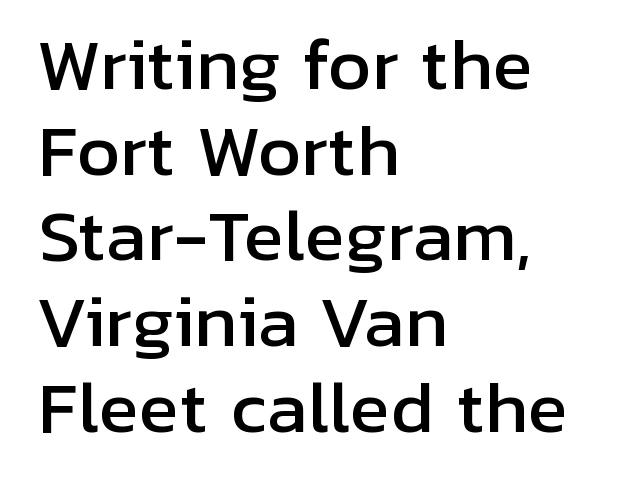
{"serif": "no", "italic": "no", "width": "normal", "stroke_contrast": "low", "x_height": "medium", "monospaced": "no", "underline": "no", "align": "left", "line_spacing": "normal", "line_spacing_ratio": 1.26, "letter_spacing": "normal", "letter_spacing_em": 0.0, "glyph_px": 68}
